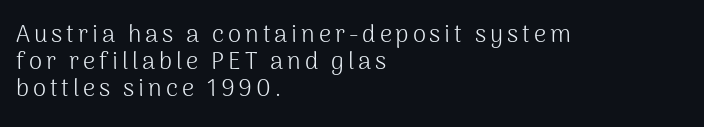
Q: Is the text bold? A: No.
Q: Is the text italic (slanted)? A: No, it is upright.
Q: Is the text underlined? A: No.
Q: How is the paragraph aligned? A: Left-aligned.
Q: Is the spacing between lines tight, normal or loose? A: Tight.
